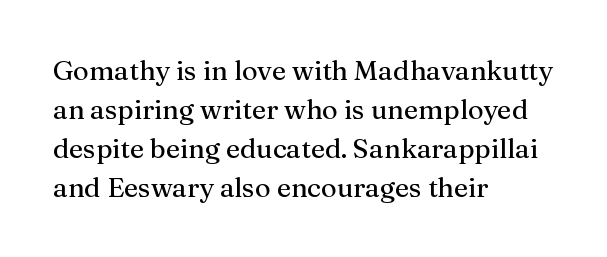
This block has exactly the height ordinary leading produces. The specimen reads as upright at a glance. Letters rest on an invisible, unmarked baseline. Compared with typical body copy, the letter spacing here is the same.
